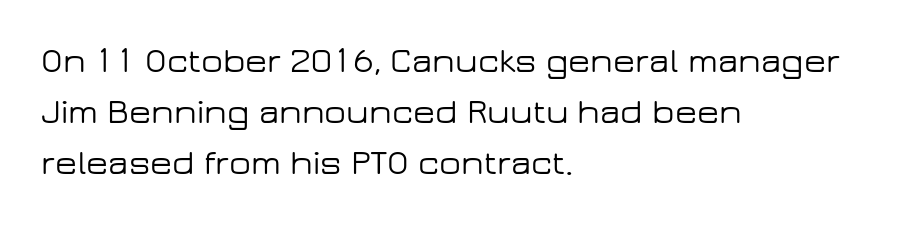
Q: Is the text italic (slanted)? A: No, it is upright.
Q: Is the typeface a serif or a sans-serif typeface? A: Sans-serif.
Q: Is the text underlined? A: No.
Q: How is the paragraph aligned? A: Left-aligned.
Q: Is the spacing between letters normal or unusually wide? A: Normal.
Q: Is the spacing between lines tight, normal or loose? A: Normal.
Q: Width (condensed, normal, or wide)? A: Wide.
Q: Stroke contrast? A: Low.
Q: x-height? A: Medium.
Q: Monospaced? A: No.
